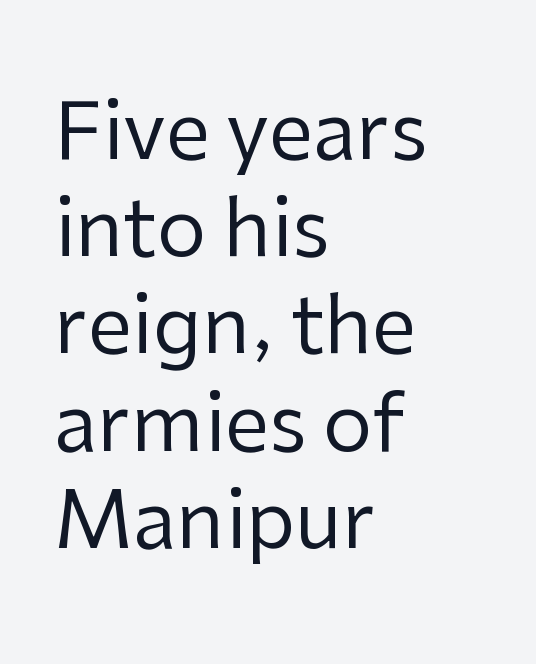
Q: Is the text bold? A: No.
Q: Is the text italic (slanted)? A: No, it is upright.
Q: Is the typeface a serif or a sans-serif typeface? A: Sans-serif.
Q: Is the text underlined? A: No.
Q: How is the paragraph aligned? A: Left-aligned.
Q: Is the spacing between letters normal or unusually wide? A: Normal.
Q: Width (condensed, normal, or wide)? A: Normal.
Q: Stroke contrast? A: Low.
Q: x-height? A: Medium.
Q: Monospaced? A: No.
